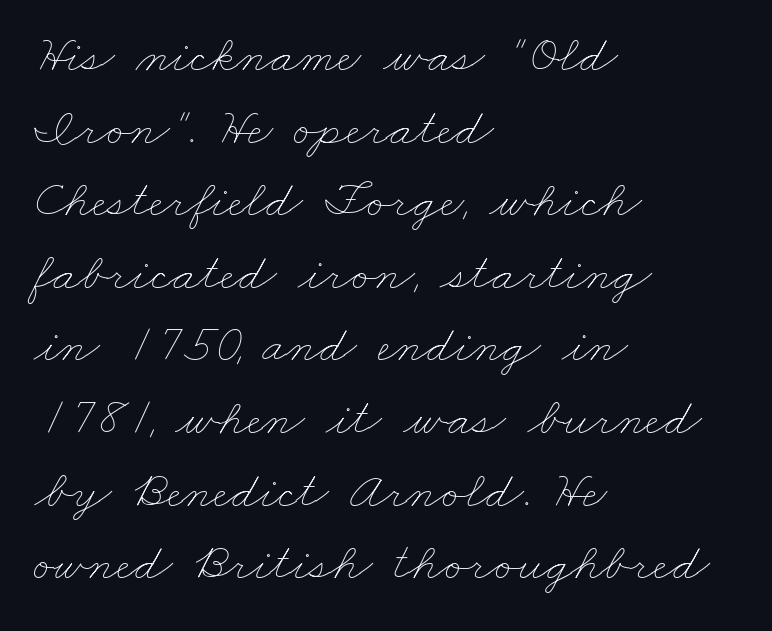
{"bold": "no", "weight": "thin", "width": "wide", "stroke_contrast": "low", "x_height": "small", "monospaced": "no", "underline": "no", "align": "left", "line_spacing": "normal", "line_spacing_ratio": 1.37, "letter_spacing": "normal", "letter_spacing_em": 0.0, "glyph_px": 53}
